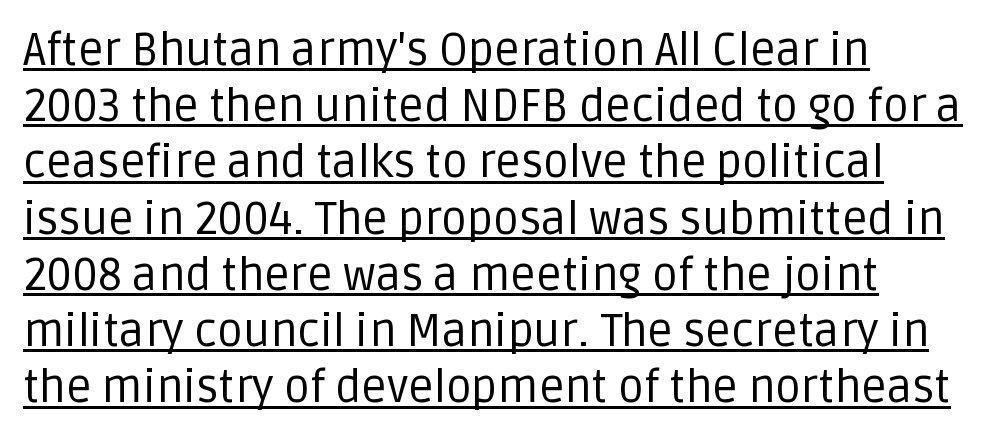
No extra tracking has been applied to these lines. The specimen reads as upright at a glance. Horizontal alignment here is leftward, the default for most running prose. Stroke thickness stays within the range of a standard reading face or lighter. Is there much room between lines? A standard amount, neither cramped nor airy. The rendering shows plain stroke endings on the letterforms — a sans-serif design.
